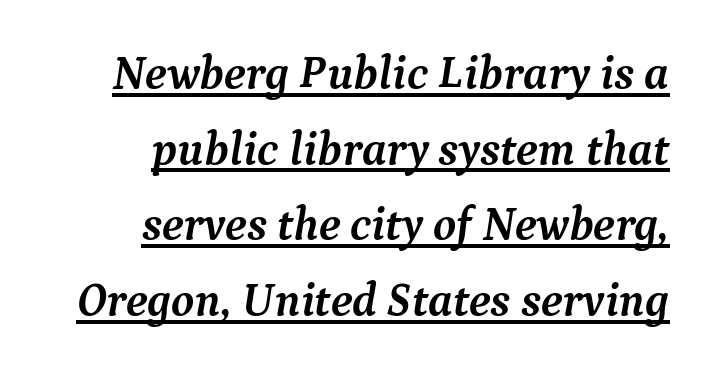
Nobody touched the tracking dial on this one. Alignment: flush right. Is there an underline? Yes — a line sits under the letters. The designer left line spacing at the default. The letters advance in unequal steps, a hallmark of proportional type. Examine the stroke ends and you'll spot serifs.
